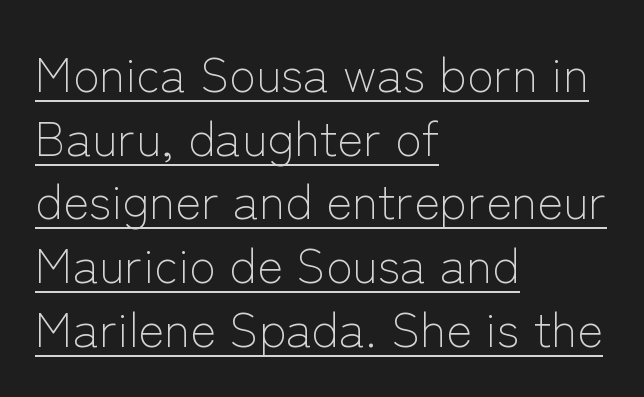
The image shows 49 px light sans-serif type, upright; set left-aligned, normal line spacing (1.3x), normal letter spacing, underlined; low stroke contrast and a medium x-height.
